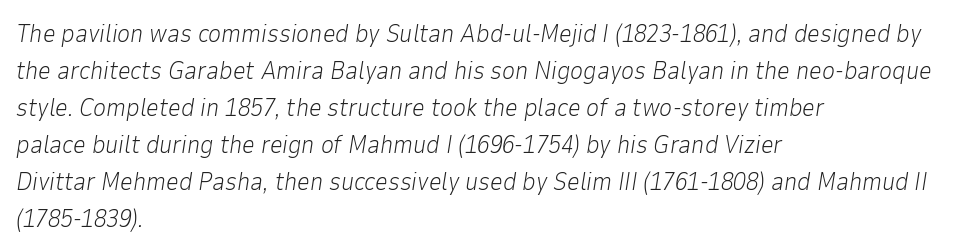
The image shows 25 px text type, italic (leaning right); set left-aligned, normal line spacing (1.48x), normal letter spacing, not underlined.
